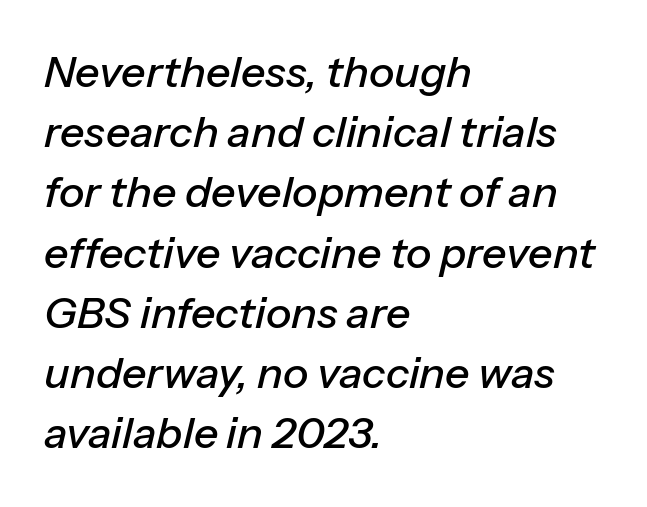
Does the copy run flush right? No — it runs flush left. Quick note: italic. There is no visible air inserted between adjacent glyphs. Whoever set this chose a conventional vertical rhythm. Rule under the text: the space is simply empty. You could not count columns in this text — the font is proportionally spaced.
